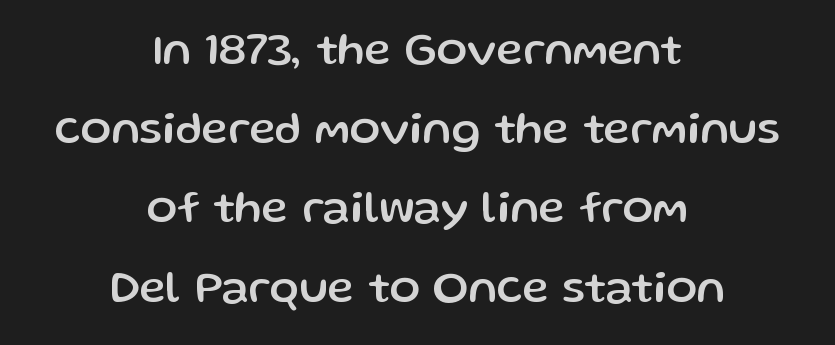
The image shows 45 px sans-serif type, upright; set centered, line spacing 1.76x, normal letter spacing, not underlined; low stroke contrast and a medium x-height.
